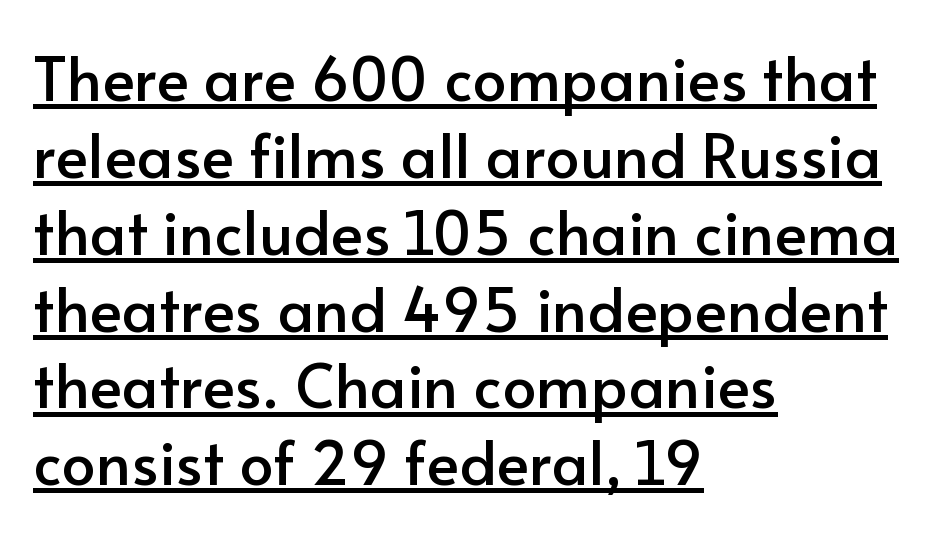
Q: Is the text italic (slanted)? A: No, it is upright.
Q: Is the typeface a serif or a sans-serif typeface? A: Sans-serif.
Q: Is the text underlined? A: Yes.
Q: How is the paragraph aligned? A: Left-aligned.
Q: Is the spacing between letters normal or unusually wide? A: Normal.
Q: Is the spacing between lines tight, normal or loose? A: Normal.
Q: Width (condensed, normal, or wide)? A: Normal.
Q: Stroke contrast? A: Low.
Q: x-height? A: Small.
Q: Monospaced? A: No.
